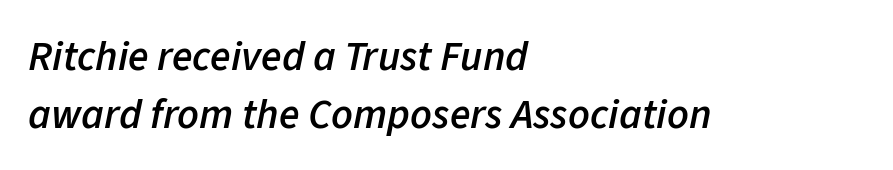
Think of a printed novel: that variable character pitch is what you see here. The typesetter chose a ragged-right arrangement here. Leading matches the norm, producing a regular column. The rendering uses a semibold face; strokes are thickened but not to full bold. Nobody drew a line under any word here.
